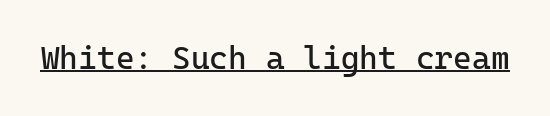
Q: Is the text bold? A: No.
Q: Is the text italic (slanted)? A: No, it is upright.
Q: Is the typeface a serif or a sans-serif typeface? A: Sans-serif.
Q: Is the text underlined? A: Yes.
Q: Is the spacing between letters normal or unusually wide? A: Normal.
Q: Width (condensed, normal, or wide)? A: Normal.
Q: Stroke contrast? A: Low.
Q: x-height? A: Medium.
Q: Monospaced? A: Yes.
